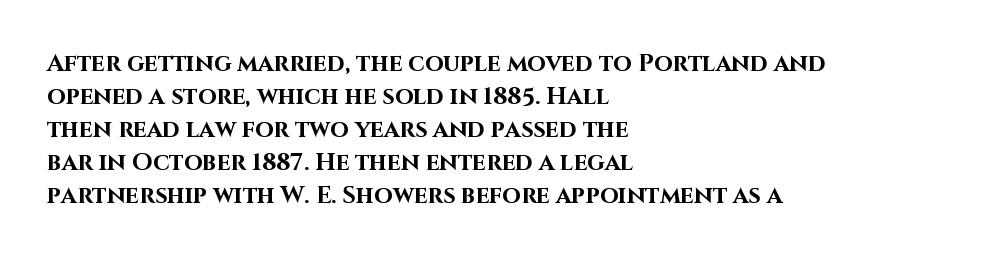
The image shows 24 px bold type, upright; set left-aligned, normal line spacing (1.38x), normal letter spacing, not underlined.
